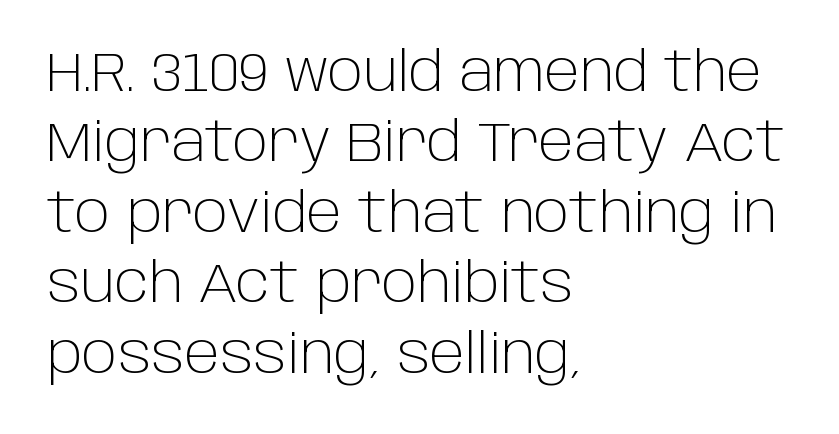
{"serif": "no", "italic": "no", "bold": "no", "weight": "light", "width": "normal", "stroke_contrast": "low", "x_height": "large", "monospaced": "no", "underline": "no", "align": "left", "line_spacing": "normal", "line_spacing_ratio": 1.28, "letter_spacing": "normal", "letter_spacing_em": 0.0, "glyph_px": 55}
